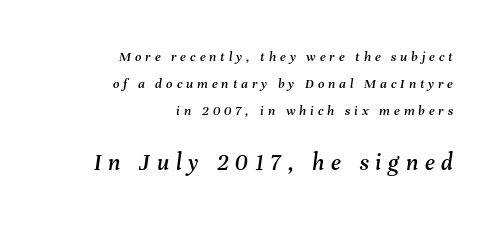
The image shows 24 px text type, italic (leaning right); set right-aligned, loose line spacing (1.92x), unusually wide letter spacing (+0.28 em), not underlined; the second (bottom) block is 1.71x larger.
